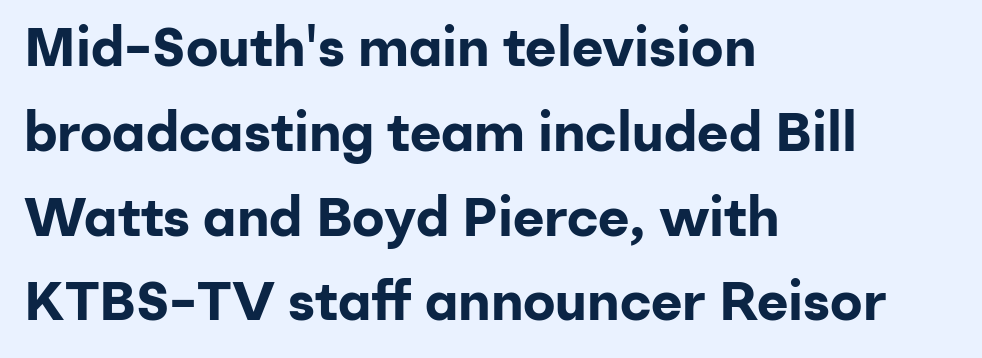
Notice how the stems are strictly vertical — no italics here. The lines sit at an ordinary, default distance from one another. Plenty of ink on the page — the face is bold. Line beginnings align vertically; line endings do not.
